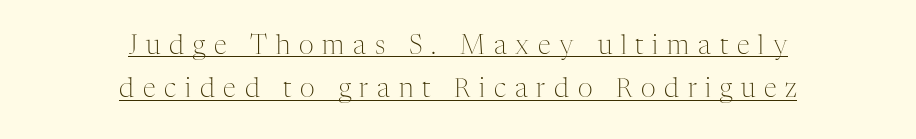
The image shows 26 px text type, upright; set centered, normal line spacing (1.67x), unusually wide letter spacing (+0.34 em), underlined.
